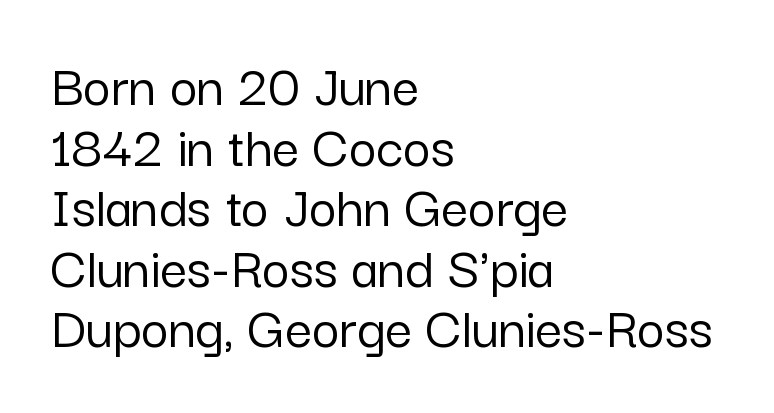
{"serif": "no", "italic": "no", "width": "normal", "stroke_contrast": "low", "x_height": "medium", "monospaced": "no", "underline": "no", "align": "left", "line_spacing": "tight", "line_spacing_ratio": 1.01, "letter_spacing": "normal", "letter_spacing_em": 0.0, "glyph_px": 60}
